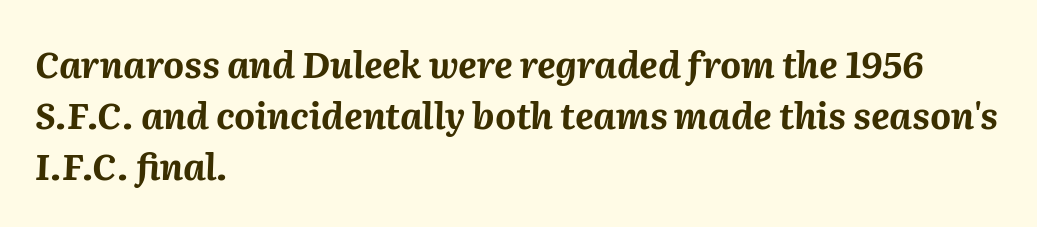
{"italic": "yes", "lean": "right", "slant_degrees": 2, "bold": "yes", "weight": "bold", "width": "normal", "stroke_contrast": "medium", "x_height": "medium", "monospaced": "no", "underline": "no", "align": "left", "line_spacing": "normal", "line_spacing_ratio": 1.41, "letter_spacing": "normal", "letter_spacing_em": 0.0, "glyph_px": 36}
